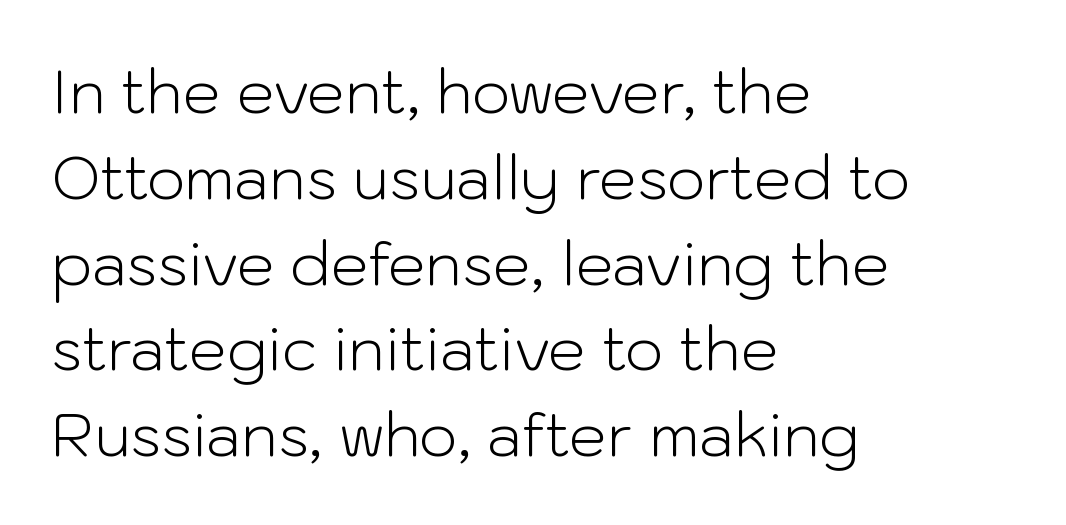
The image shows 60 px light sans-serif type, upright; set left-aligned, normal line spacing (1.43x), normal letter spacing, not underlined; low stroke contrast and a medium x-height.
